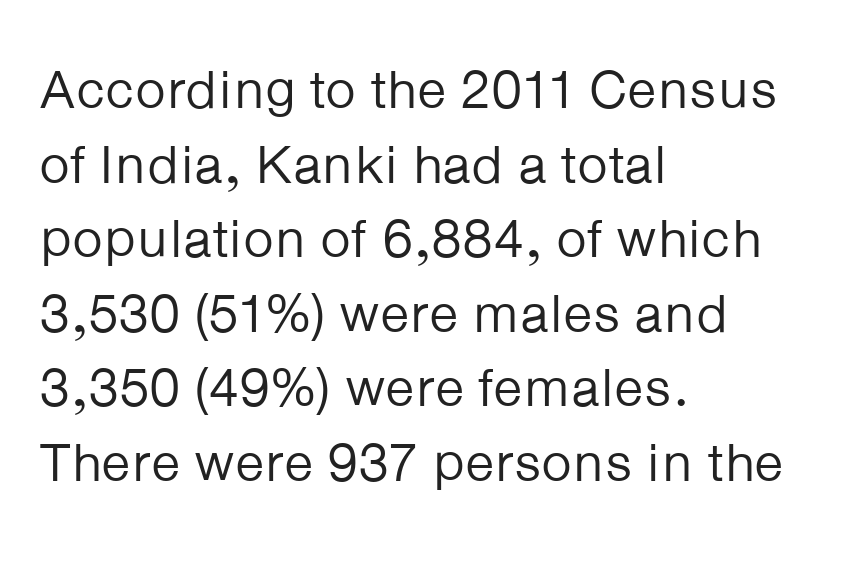
{"serif": "no", "italic": "no", "bold": "no", "weight": "regular", "width": "normal", "stroke_contrast": "low", "x_height": "medium", "monospaced": "no", "underline": "no", "align": "left", "line_spacing": "normal", "line_spacing_ratio": 1.38, "letter_spacing": "normal", "letter_spacing_em": 0.0, "glyph_px": 54}
